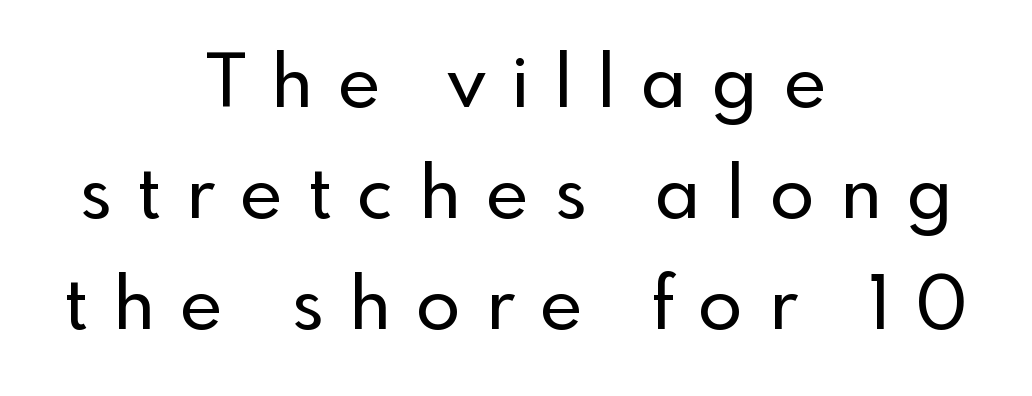
The image shows 73 px sans-serif type, upright; set centered, normal line spacing (1.52x), unusually wide letter spacing (+0.35 em), not underlined; a small x-height.
